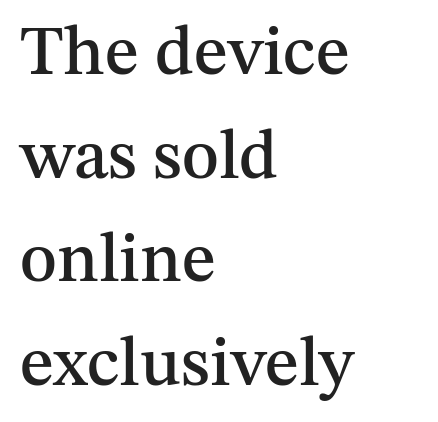
Q: Is the text italic (slanted)? A: No, it is upright.
Q: Is the typeface a serif or a sans-serif typeface? A: Serif.
Q: Is the text underlined? A: No.
Q: How is the paragraph aligned? A: Left-aligned.
Q: Is the spacing between letters normal or unusually wide? A: Normal.
Q: Is the spacing between lines tight, normal or loose? A: Normal.
Q: Width (condensed, normal, or wide)? A: Normal.
Q: Stroke contrast? A: Medium.
Q: x-height? A: Medium.
Q: Monospaced? A: No.
